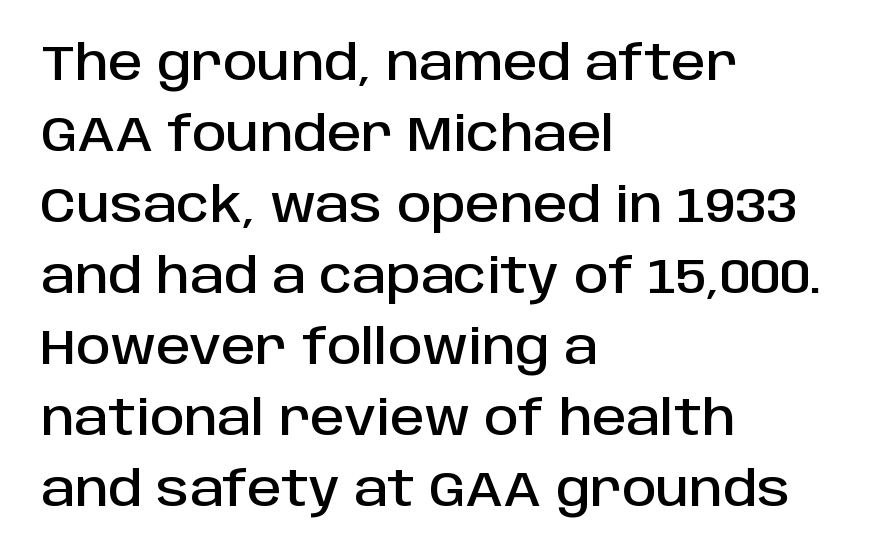
Q: Is the text italic (slanted)? A: No, it is upright.
Q: Is the typeface a serif or a sans-serif typeface? A: Sans-serif.
Q: Is the text underlined? A: No.
Q: How is the paragraph aligned? A: Left-aligned.
Q: Is the spacing between letters normal or unusually wide? A: Normal.
Q: Is the spacing between lines tight, normal or loose? A: Normal.
Q: Width (condensed, normal, or wide)? A: Normal.
Q: Stroke contrast? A: Low.
Q: x-height? A: Large.
Q: Monospaced? A: No.
